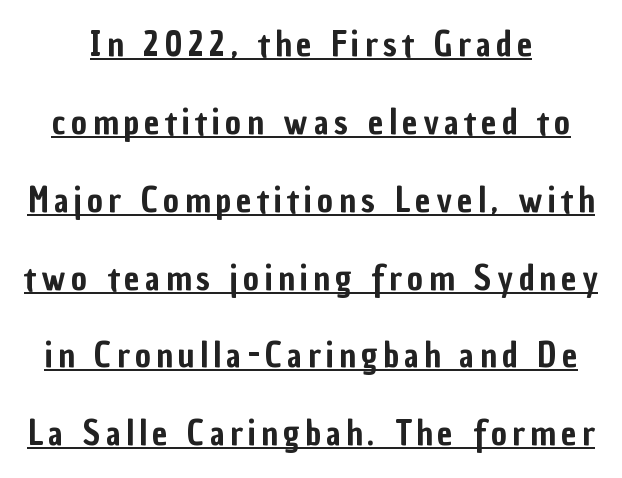
{"serif": "no", "italic": "no", "width": "condensed", "stroke_contrast": "low", "x_height": "medium", "monospaced": "no", "underline": "yes", "line_spacing": "loose", "line_spacing_ratio": 2.29, "glyph_px": 34}
